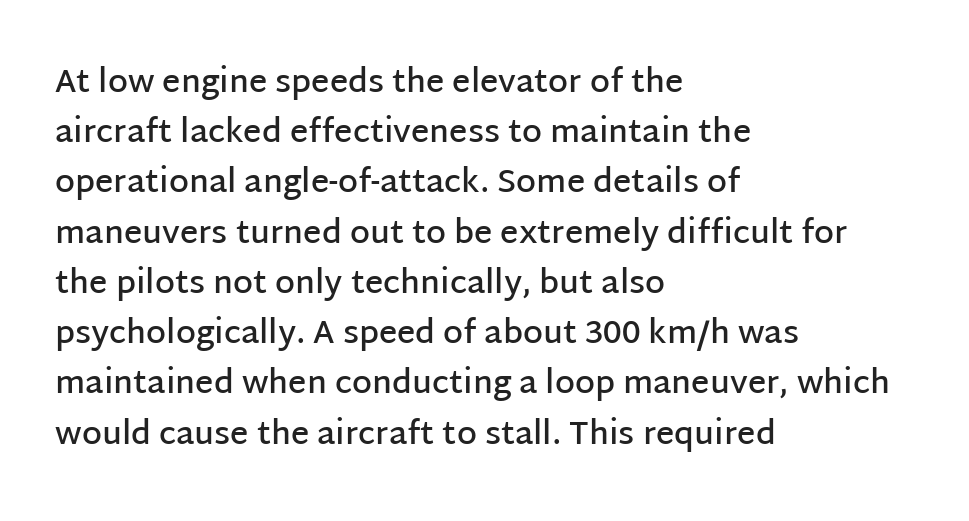
The image shows 32 px semibold sans-serif type, upright; set left-aligned, normal line spacing (1.57x), normal letter spacing, not underlined; low stroke contrast and a large x-height.
